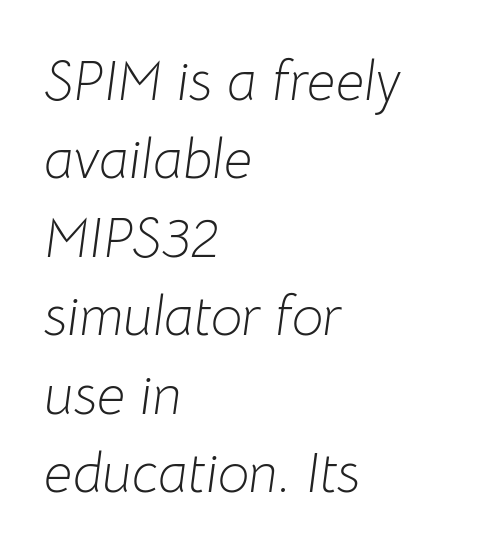
Style check: oblique. Note the varied advance widths — an 'i' is clearly narrower than an 'm'. Notice how descenders clear the ascenders below comfortably — that's standard leading. Caption: face not bold, strokes unweighted.
